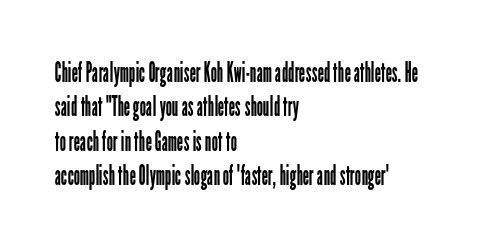
Q: Is the text bold? A: No.
Q: Is the text italic (slanted)? A: No, it is upright.
Q: Is the typeface a serif or a sans-serif typeface? A: Sans-serif.
Q: Is the text underlined? A: No.
Q: How is the paragraph aligned? A: Left-aligned.
Q: Is the spacing between letters normal or unusually wide? A: Normal.
Q: Width (condensed, normal, or wide)? A: Condensed.
Q: Stroke contrast? A: Low.
Q: x-height? A: Medium.
Q: Monospaced? A: No.
